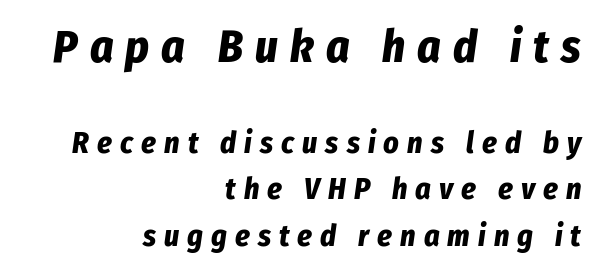
{"italic": "yes", "lean": "right", "slant_degrees": 8, "bold": "yes", "weight": "bold", "width": "condensed", "stroke_contrast": "low", "x_height": "medium", "monospaced": "no", "underline": "no", "align": "right", "line_spacing": "normal", "line_spacing_ratio": 1.54, "letter_spacing": "wide", "letter_spacing_em": 0.27, "larger_block": "first", "size_ratio": 1.5, "glyph_px": 45}
